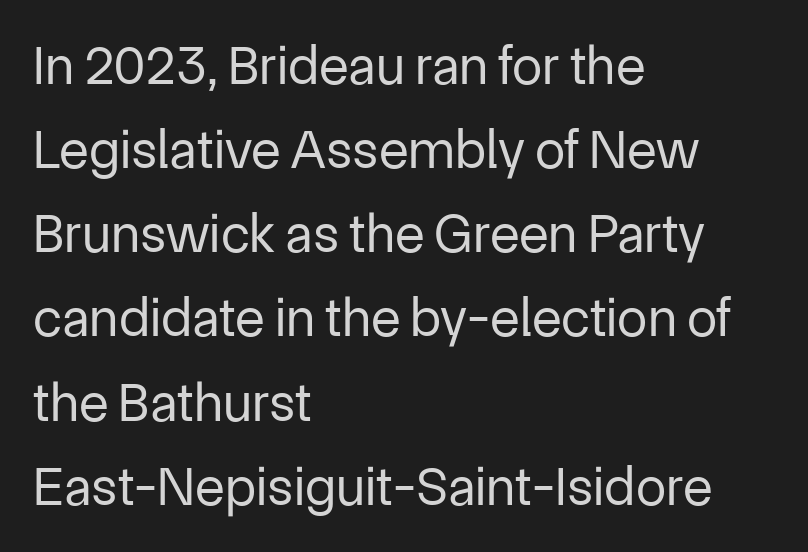
Q: Is the text bold? A: No.
Q: Is the text italic (slanted)? A: No, it is upright.
Q: Is the typeface a serif or a sans-serif typeface? A: Sans-serif.
Q: Is the text underlined? A: No.
Q: How is the paragraph aligned? A: Left-aligned.
Q: Is the spacing between letters normal or unusually wide? A: Normal.
Q: Is the spacing between lines tight, normal or loose? A: Normal.
Q: Width (condensed, normal, or wide)? A: Normal.
Q: Stroke contrast? A: Low.
Q: x-height? A: Medium.
Q: Monospaced? A: No.
